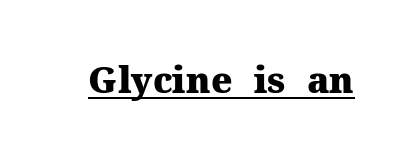
Q: Is the text bold? A: Yes.
Q: Is the text italic (slanted)? A: No, it is upright.
Q: Is the typeface a serif or a sans-serif typeface? A: Serif.
Q: Is the text underlined? A: Yes.
Q: Is the spacing between letters normal or unusually wide? A: Normal.
Q: Width (condensed, normal, or wide)? A: Normal.
Q: Stroke contrast? A: Medium.
Q: x-height? A: Medium.
Q: Monospaced? A: No.
